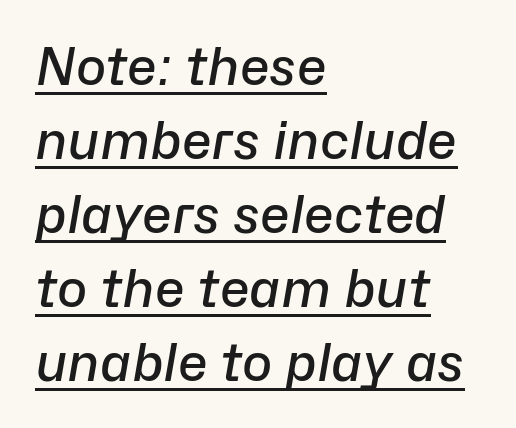
The image shows 51 px semibold type, italic (leaning right); set left-aligned, normal line spacing (1.45x), normal letter spacing, underlined; low stroke contrast and a medium x-height.
